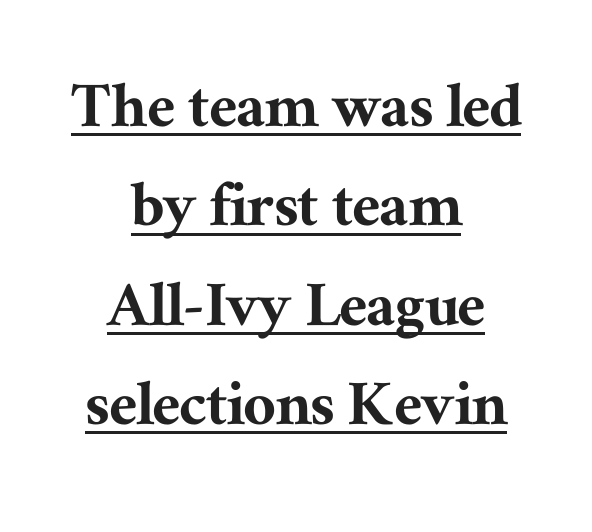
The rendering uses natural spacing where letterforms have individual widths. Does the leading feel generous? No, just average. Each line of the rendering has a horizontal stroke beneath the glyphs. A roman cut, with each character standing at attention.
